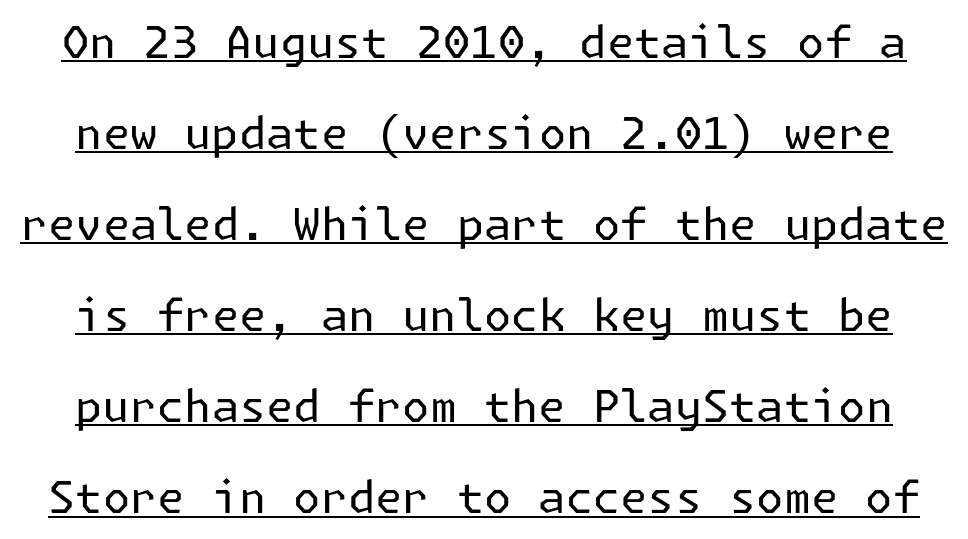
The image shows 44 px regular-weight sans-serif type, upright; set loose line spacing (2.07x), normal letter spacing, underlined; low stroke contrast and a medium x-height.
